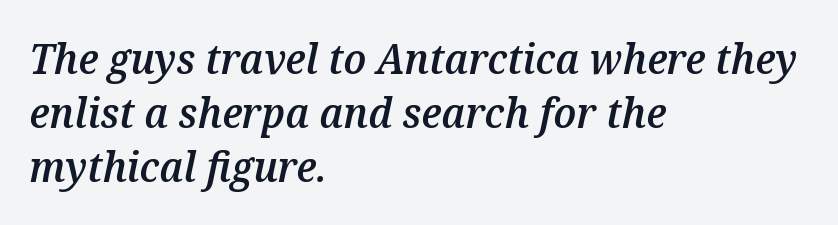
The image shows 42 px semibold type, italic (leaning right); set left-aligned, normal line spacing (1.29x), normal letter spacing, not underlined; medium stroke contrast and a medium x-height.
